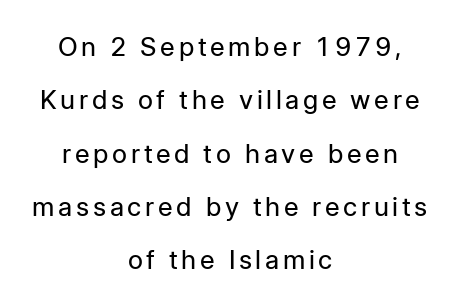
{"italic": "no", "bold": "no", "underline": "no", "align": "center", "line_spacing": "loose", "line_spacing_ratio": 2.05, "glyph_px": 26}
